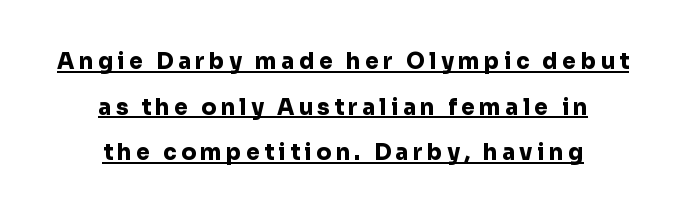
Q: Is the text bold? A: Yes.
Q: Is the text italic (slanted)? A: No, it is upright.
Q: Is the text underlined? A: Yes.
Q: How is the paragraph aligned? A: Centered.
Q: Is the spacing between letters normal or unusually wide? A: Unusually wide.
Q: Is the spacing between lines tight, normal or loose? A: Loose.
